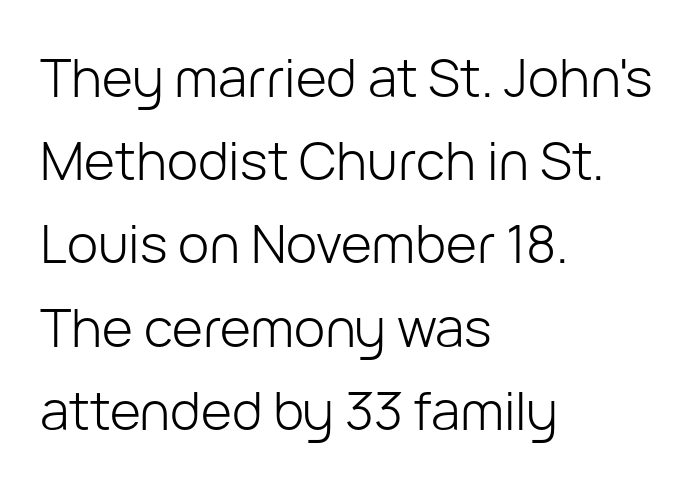
Q: Is the text bold? A: No.
Q: Is the text italic (slanted)? A: No, it is upright.
Q: Is the typeface a serif or a sans-serif typeface? A: Sans-serif.
Q: Is the text underlined? A: No.
Q: How is the paragraph aligned? A: Left-aligned.
Q: Is the spacing between letters normal or unusually wide? A: Normal.
Q: Is the spacing between lines tight, normal or loose? A: Normal.
Q: Width (condensed, normal, or wide)? A: Normal.
Q: Stroke contrast? A: Low.
Q: x-height? A: Medium.
Q: Monospaced? A: No.
